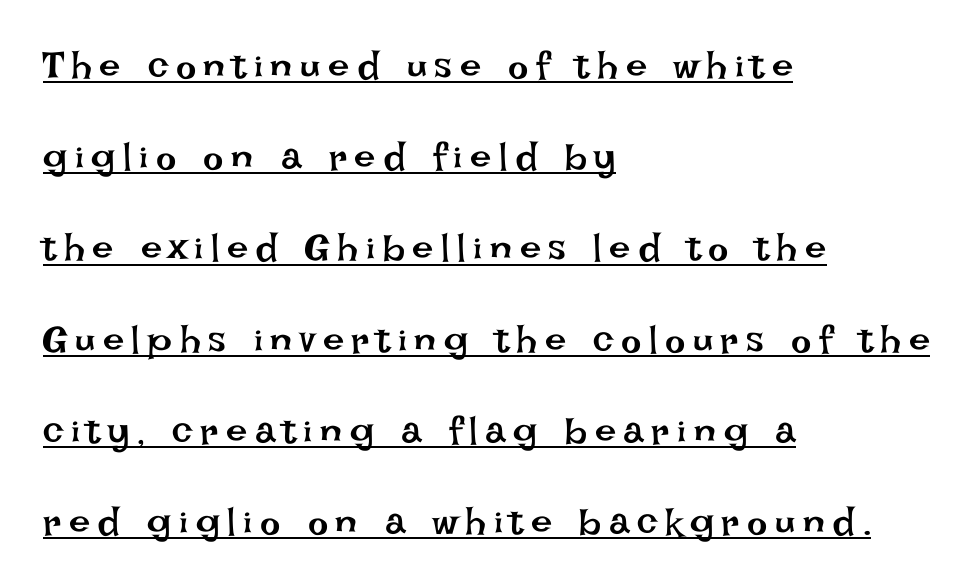
In terms of leading, this rendering errs on the spacious side. The weight tops out at a normal text grade. Is there an underline? Yes — a line sits under the letters. It's the straight-up-and-down kind of type.
